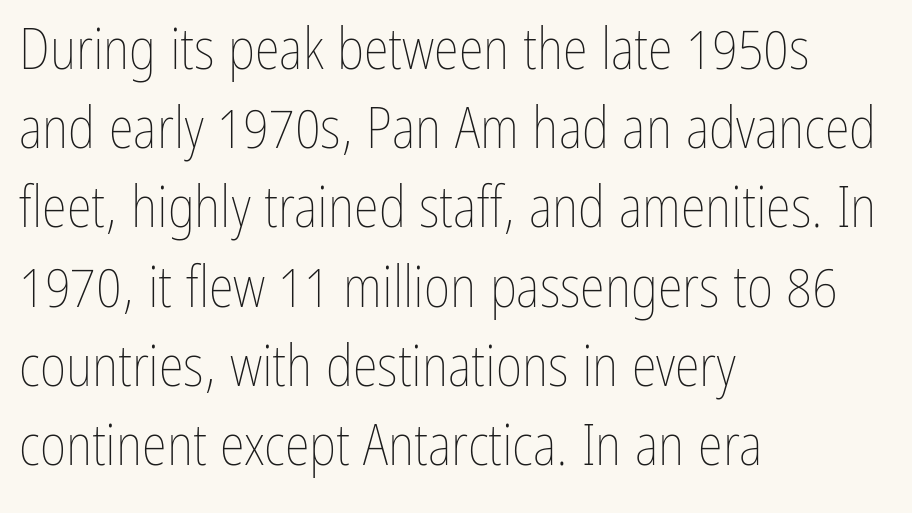
The image shows 57 px thin, condensed type, upright; set left-aligned, normal line spacing (1.39x), normal letter spacing, not underlined; low stroke contrast and a medium x-height.
